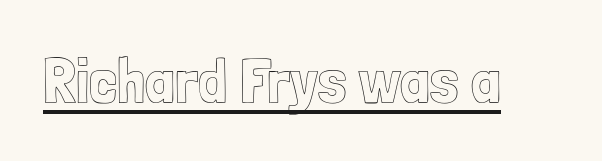
{"italic": "no", "width": "condensed", "x_height": "medium", "monospaced": "no", "underline": "yes", "letter_spacing": "normal", "letter_spacing_em": 0.0, "glyph_px": 63}
